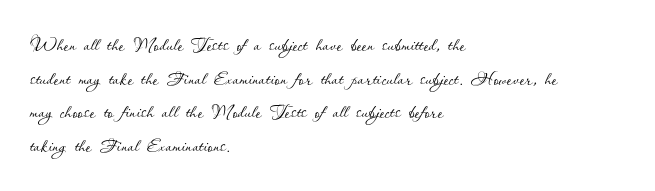
Q: Is the text bold? A: No.
Q: Is the text italic (slanted)? A: Yes.
Q: Is the text underlined? A: No.
Q: How is the paragraph aligned? A: Left-aligned.
Q: Is the spacing between letters normal or unusually wide? A: Normal.
Q: Is the spacing between lines tight, normal or loose? A: Normal.
